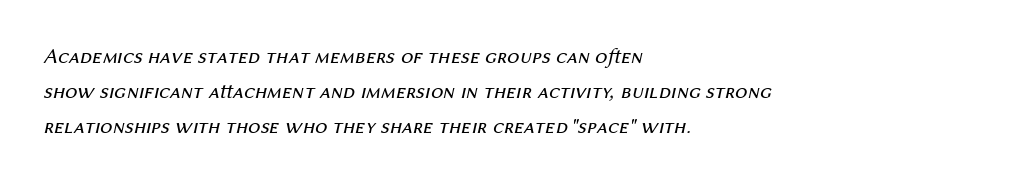
{"italic": "yes", "lean": "right", "slant_degrees": 12, "bold": "no", "underline": "no", "align": "left", "line_spacing": "normal", "line_spacing_ratio": 1.58, "letter_spacing": "normal", "letter_spacing_em": 0.0, "glyph_px": 22}
